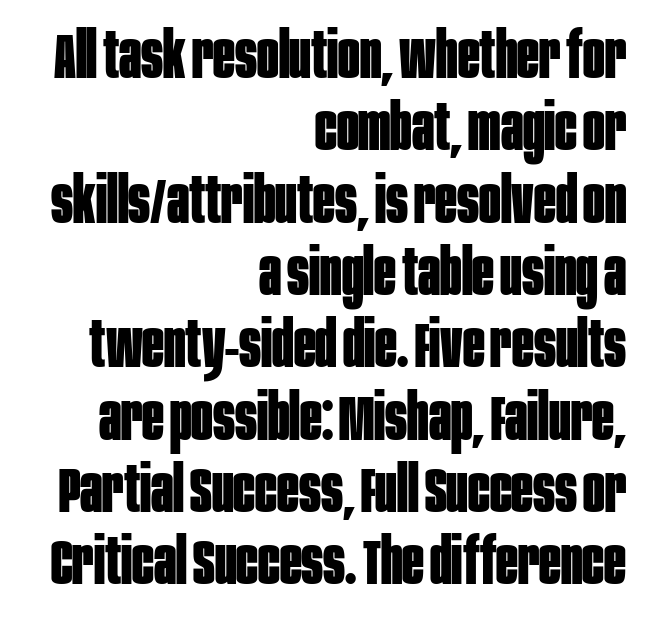
Designer's note — italics off, roman on. Nobody drew a line under any word here. Proportional: the letters do not fall into vertical columns. Leading is clearly below the norm, producing a dense column.
